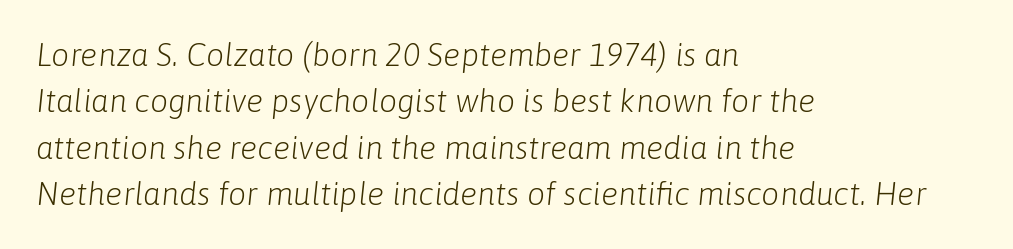
The rendering uses a moderate line-height, typical for paragraphs. Stem width sits at or under what a default text font uses. The face used here is proportionally spaced, like ordinary book or web type. The letters sit at their default tracking, neither squeezed nor spread. Visually the block forms a straight wall on the left and a jagged coastline on the right.
